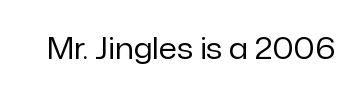
Nope, not italic — everything's standing straight. No letter is thick-stroked: the sample isn't bold. Plain, unruled lines of type. I'd call this a sans setting — the letters go barefoot. Here the designer chose a conventional face with non-uniform glyph widths. The tracking reads as untouched default to a designer's eye.
